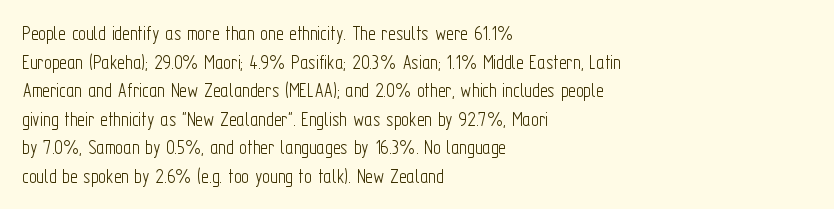
The image shows 21 px text type, upright; set left-aligned, normal line spacing (1.36x), normal letter spacing, not underlined.
